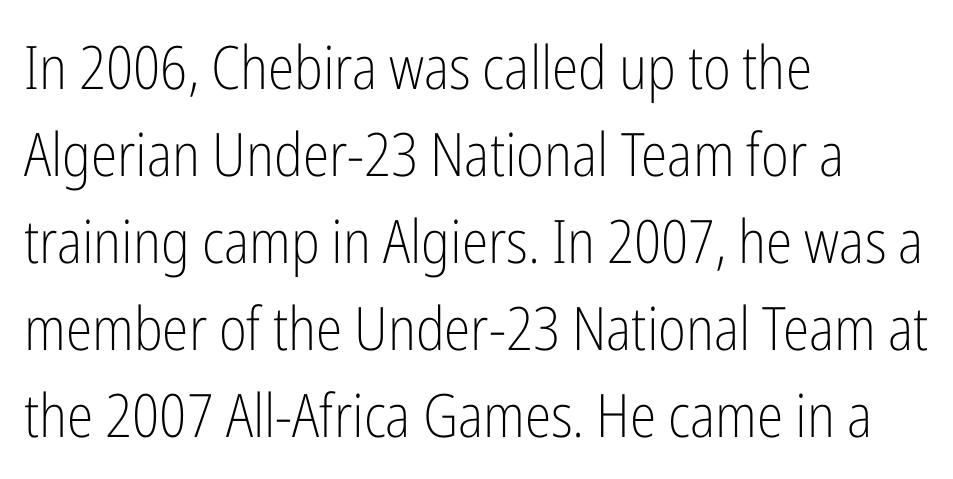
{"serif": "no", "italic": "no", "bold": "no", "weight": "light", "width": "condensed", "stroke_contrast": "low", "x_height": "medium", "monospaced": "no", "underline": "no", "align": "left", "line_spacing": "normal", "line_spacing_ratio": 1.45, "letter_spacing": "normal", "letter_spacing_em": 0.0, "glyph_px": 60}
